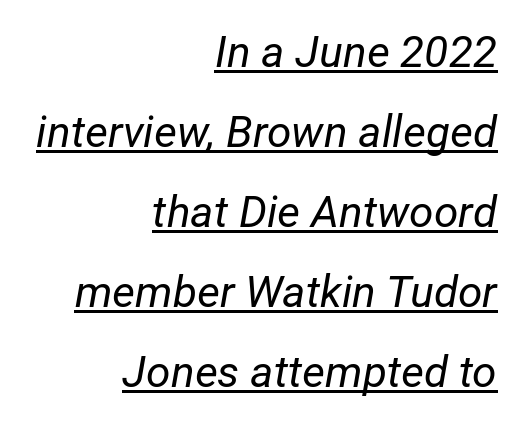
Emphasis is given by a line drawn under the lettering. These lines are rendered in a variable-pitch font. This sample uses an oblique cut, with every glyph tilted off the vertical. Look at the tracking — it's just the regular setting, nothing added. Heft: none added — not bold. This sample is right-justified, so line beginnings fall wherever the words allow.
